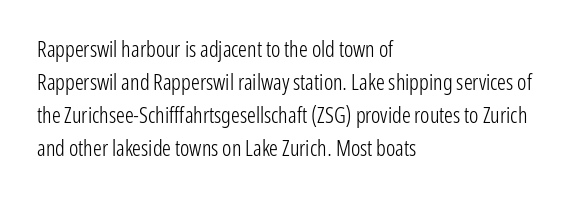
In terms of leading, this rendering sits right in the middle. Quick note: not italic, upright. Stems here are at most as thick as an everyday book face. Letter spacing: default.
